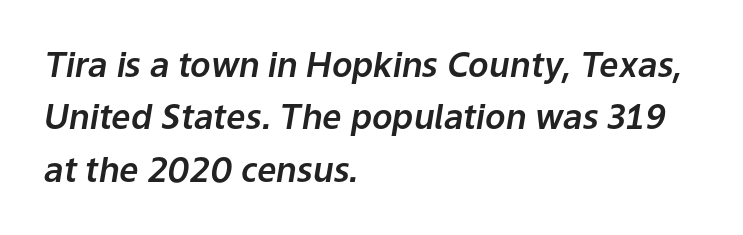
The image shows 34 px text type, italic (leaning right); set left-aligned, normal line spacing (1.54x), normal letter spacing, not underlined; low stroke contrast and a medium x-height.
